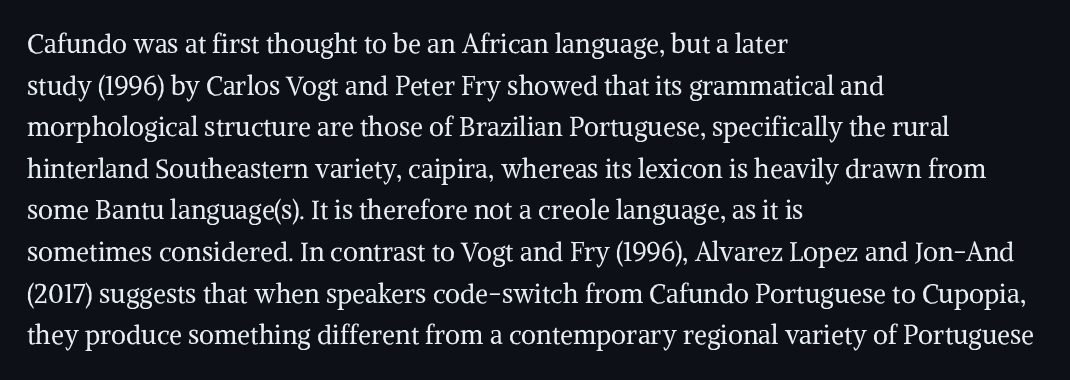
Rule under the text: the space is simply empty. One-word summary of the alignment: left. Stroke thickness stays within the range of a standard reading face or lighter. Rows of type keep a routine distance in the vertical direction. Ascenders rise straight up at ninety degrees. The tracking reads as untouched default to a designer's eye.
